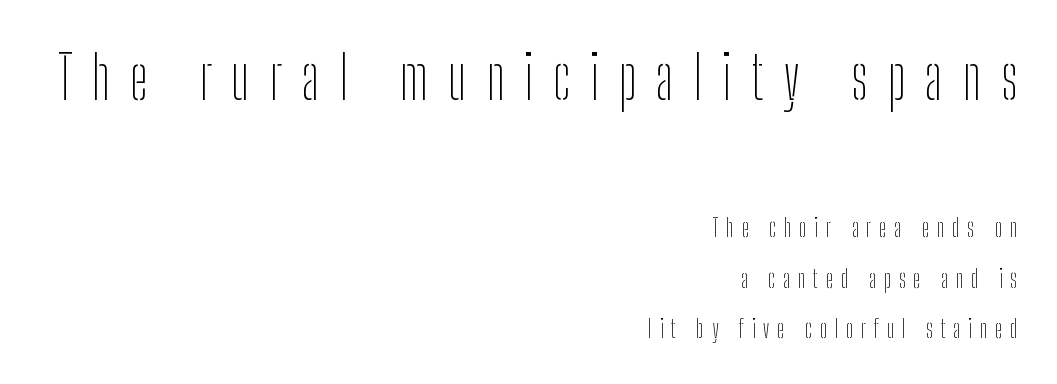
{"serif": "no", "italic": "no", "bold": "no", "weight": "thin", "width": "condensed", "stroke_contrast": "low", "x_height": "medium", "monospaced": "no", "underline": "no", "align": "right", "line_spacing": "loose", "line_spacing_ratio": 2.09, "letter_spacing": "wide", "letter_spacing_em": 0.33, "larger_block": "first", "size_ratio": 2.5, "glyph_px": 60}
